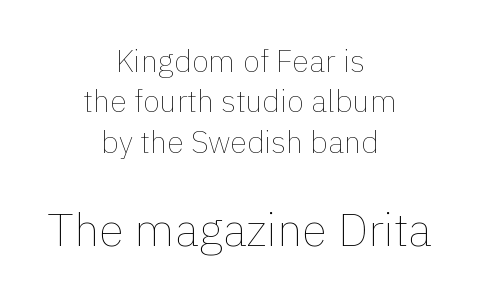
Here the designer chose a conventional face with non-uniform glyph widths. Compared with typical paragraphs, the rows here are spaced about the same. Caption: upper text group reduced, lower text group enlarged. Glance below the letters and you will spot only blank space. No extra ink here — the face is not bold. The compositor balanced each line on the midline.
